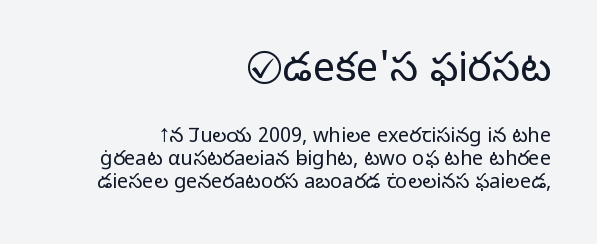
The image shows 40 px light sans-serif type, upright; set right-aligned, tight line spacing (1.15x), normal letter spacing, not underlined; the first (top) block is 2.0x larger; low stroke contrast and a medium x-height.
